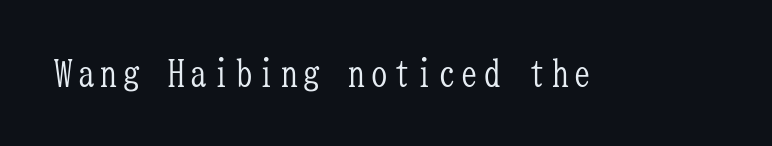
Looks like terminal output: every glyph gets an equal slot. The space directly below the letters is spotless. Does the type have serifs? Yes, each stem ends in a small foot. Vertical stems look standard width or narrower in stroke. This sample uses an upright cut, with every glyph sitting square on the baseline.
